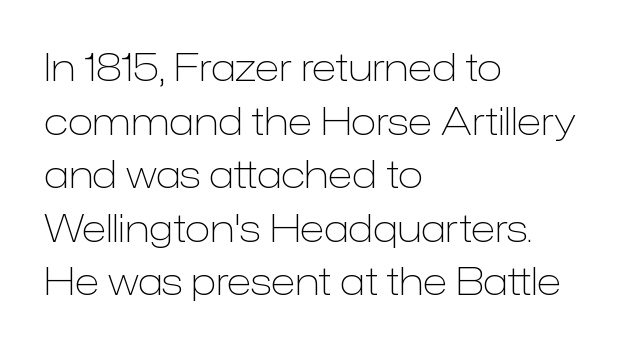
The image shows 38 px light sans-serif type, upright; set left-aligned, normal line spacing (1.41x), normal letter spacing, not underlined; low stroke contrast and a medium x-height.
